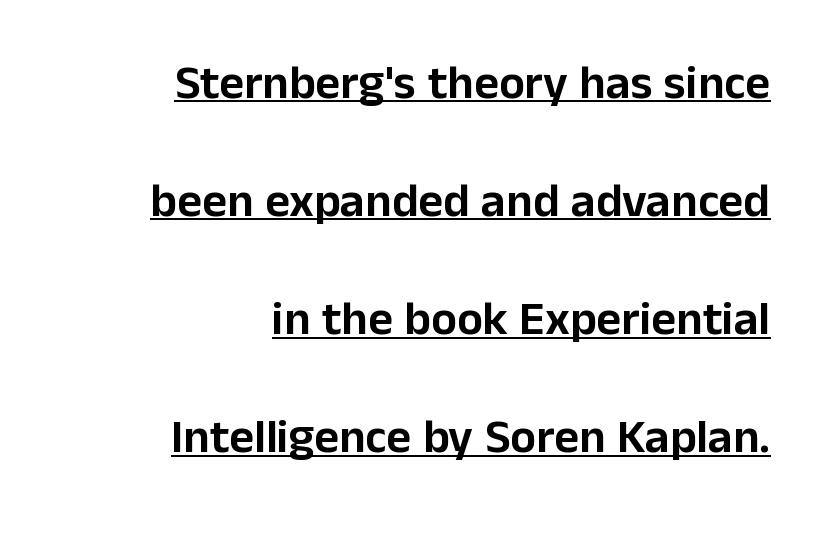
Right-aligned paragraph, ragged on the left. You can tell it's not italic because the verticals are truly vertical. Font category for this specimen: sans-serif. Varying glyph widths throughout — classic text-font behaviour. Honestly, the underline is the first thing you notice here.
